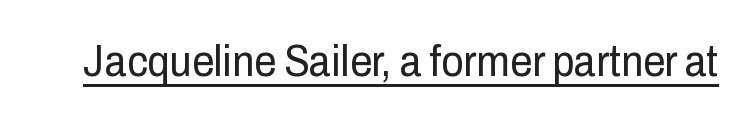
The image shows 44 px regular-weight, condensed sans-serif type, upright; set normal letter spacing, underlined; low stroke contrast and a medium x-height.
